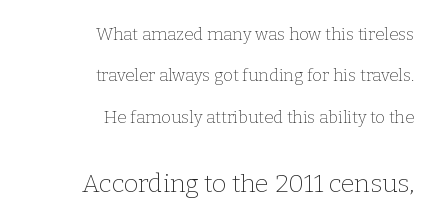
Clear beneath every line of the passage. The ragged edge is on the left, which tells us the setting is flush right. Summary of weight: not heavy and not bold. Caption: upper text group reduced, lower text group enlarged. Posture: upright roman.
